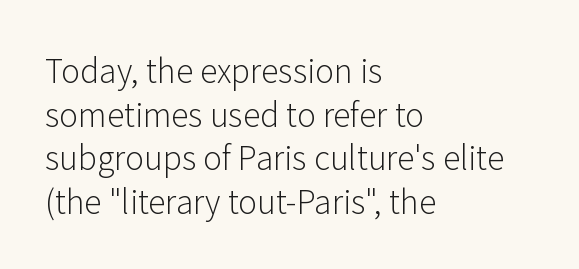
The image shows 32 px light sans-serif type, upright; set left-aligned, normal line spacing (1.36x), normal letter spacing, not underlined; low stroke contrast and a medium x-height.
